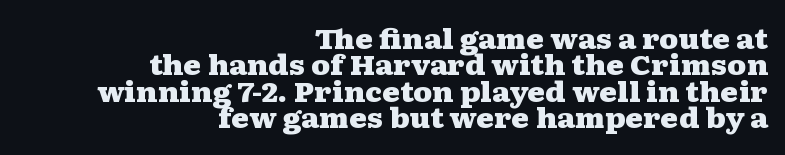
{"italic": "no", "bold": "yes", "underline": "no", "align": "right", "line_spacing": "tight", "line_spacing_ratio": 0.98, "letter_spacing": "normal", "letter_spacing_em": 0.0, "glyph_px": 27}
